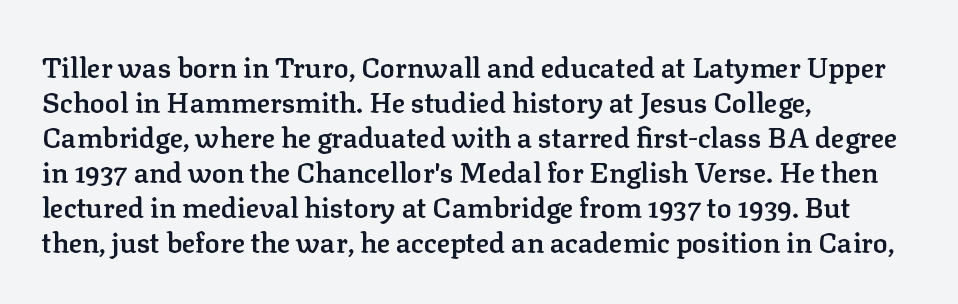
Q: Is the text bold? A: Semi-bold.
Q: Is the text italic (slanted)? A: No, it is upright.
Q: Is the typeface a serif or a sans-serif typeface? A: Serif.
Q: Is the text underlined? A: No.
Q: How is the paragraph aligned? A: Left-aligned.
Q: Is the spacing between letters normal or unusually wide? A: Normal.
Q: Is the spacing between lines tight, normal or loose? A: Normal.
Q: Width (condensed, normal, or wide)? A: Normal.
Q: Stroke contrast? A: Low.
Q: x-height? A: Medium.
Q: Monospaced? A: No.
